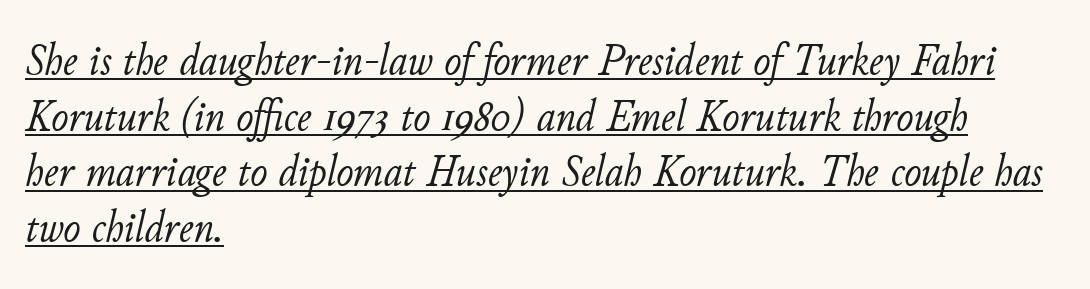
The image shows 46 px light type, italic (leaning right); set left-aligned, line spacing 1.21x, normal letter spacing, underlined; low stroke contrast and a small x-height.
